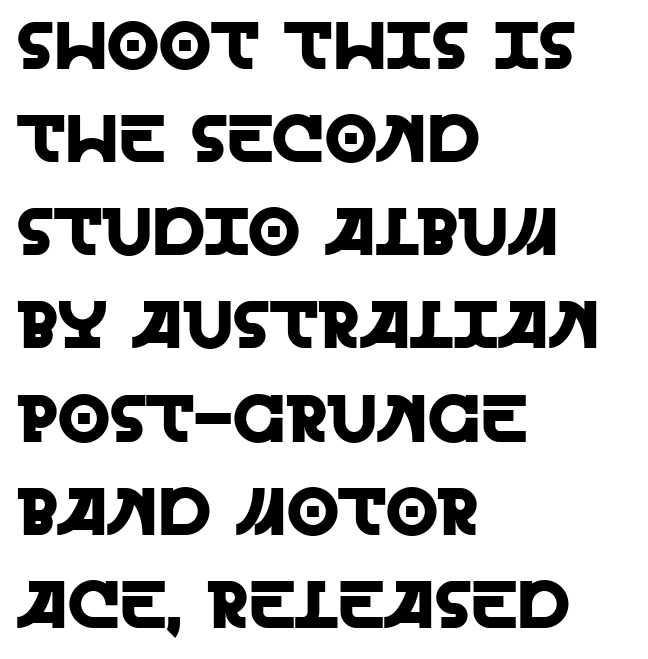
Q: Is the text italic (slanted)? A: No, it is upright.
Q: Is the typeface a serif or a sans-serif typeface? A: Sans-serif.
Q: Is the text underlined? A: No.
Q: How is the paragraph aligned? A: Left-aligned.
Q: Is the spacing between letters normal or unusually wide? A: Normal.
Q: Is the spacing between lines tight, normal or loose? A: Normal.
Q: Width (condensed, normal, or wide)? A: Normal.
Q: x-height? A: Large.
Q: Monospaced? A: No.
